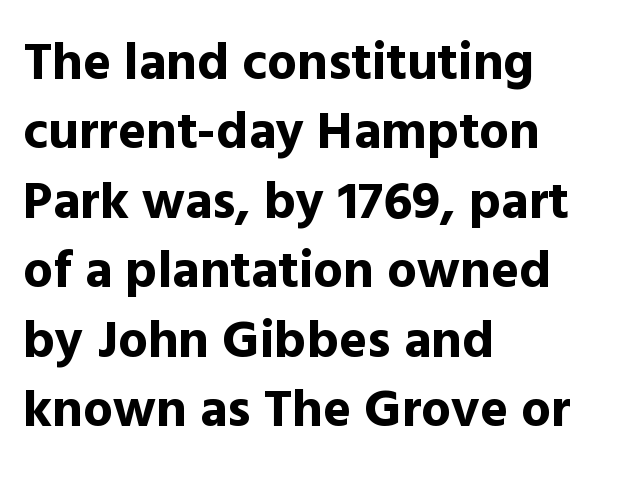
{"serif": "no", "italic": "no", "bold": "yes", "weight": "bold", "width": "normal", "x_height": "medium", "monospaced": "no", "underline": "no", "align": "left", "line_spacing": "normal", "line_spacing_ratio": 1.31, "letter_spacing": "normal", "letter_spacing_em": 0.0, "glyph_px": 53}
